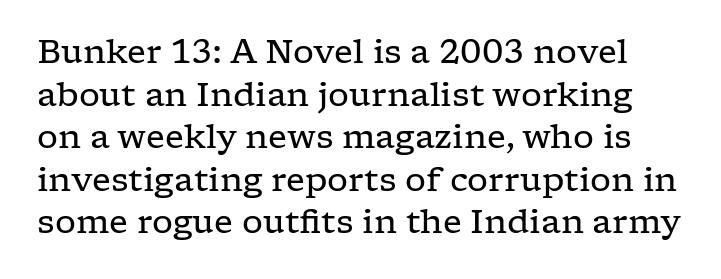
Q: Is the text bold? A: No.
Q: Is the text italic (slanted)? A: No, it is upright.
Q: Is the typeface a serif or a sans-serif typeface? A: Serif.
Q: Is the text underlined? A: No.
Q: Is the spacing between letters normal or unusually wide? A: Normal.
Q: Is the spacing between lines tight, normal or loose? A: Normal.
Q: Width (condensed, normal, or wide)? A: Wide.
Q: Stroke contrast? A: Low.
Q: x-height? A: Medium.
Q: Monospaced? A: No.
